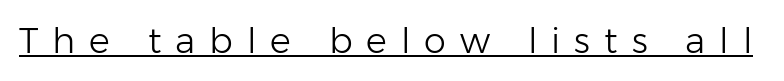
Unbolded letterforms with no extra heft. Grotesque or geometric, the face here clearly has no serifs. Posture: straight, roman, zero tilt. A typesetter would call this proportional, since set widths differ per character.
